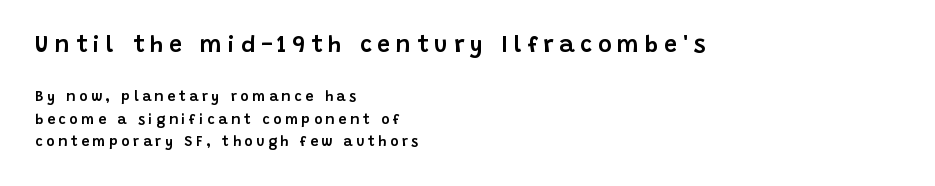
In terms of posture, this sample is upright. Scale decreases going downward across the two blocks. The line texture is sparse and dotted thanks to wide tracking. The typesetter chose a ragged-right arrangement here. Vertically, the passage feels balanced, rows spaced as you'd expect. The baseline area is clear.
